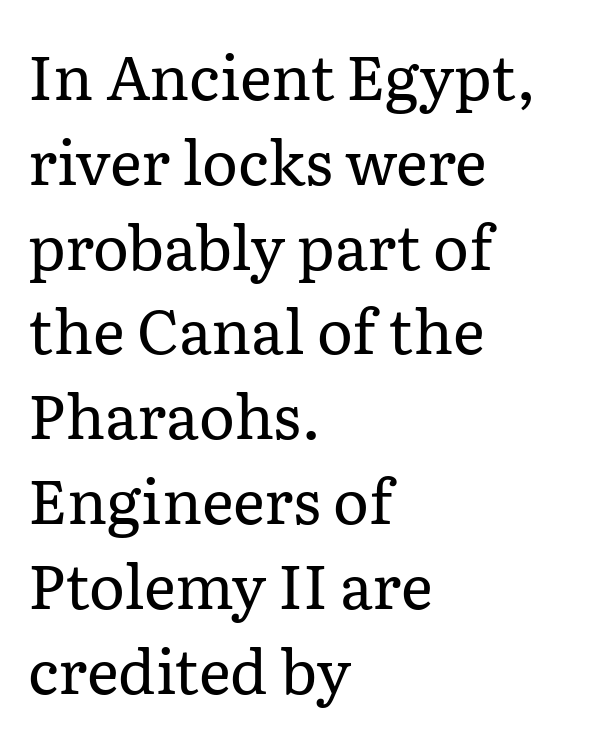
The image shows 61 px regular-weight serif type, upright; set left-aligned, normal line spacing (1.39x), normal letter spacing, not underlined; low stroke contrast and a medium x-height.
